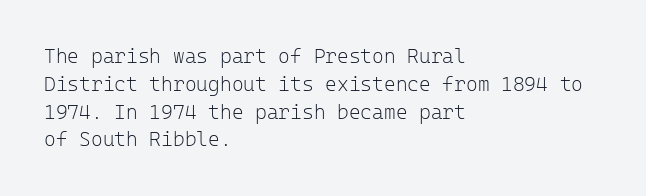
{"italic": "no", "bold": "no", "underline": "no", "align": "left", "line_spacing": "normal", "line_spacing_ratio": 1.39, "letter_spacing": "normal", "letter_spacing_em": 0.0, "glyph_px": 20}
